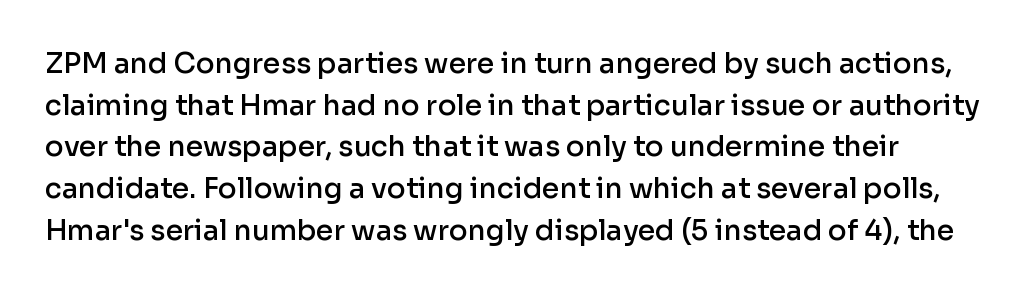
{"serif": "no", "italic": "no", "bold": "semi", "weight": "semibold", "width": "normal", "stroke_contrast": "low", "x_height": "medium", "monospaced": "no", "underline": "no", "line_spacing": "normal", "line_spacing_ratio": 1.49, "letter_spacing": "normal", "letter_spacing_em": 0.0, "glyph_px": 28}
